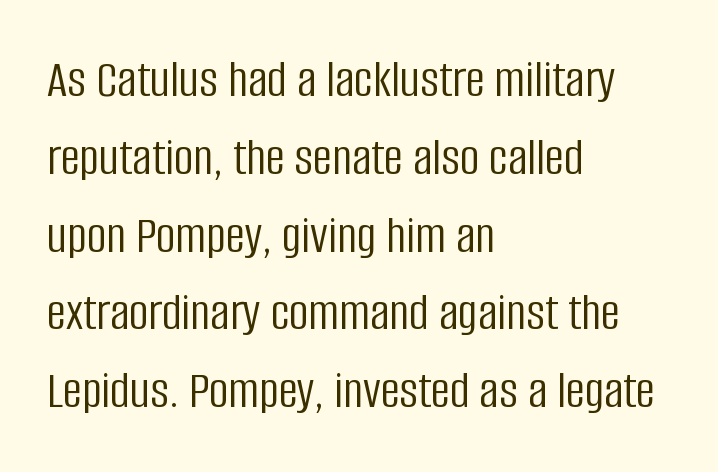
Q: Is the text bold? A: No.
Q: Is the text italic (slanted)? A: No, it is upright.
Q: Is the typeface a serif or a sans-serif typeface? A: Sans-serif.
Q: Is the text underlined? A: No.
Q: How is the paragraph aligned? A: Left-aligned.
Q: Is the spacing between letters normal or unusually wide? A: Normal.
Q: Is the spacing between lines tight, normal or loose? A: Normal.
Q: Width (condensed, normal, or wide)? A: Condensed.
Q: Stroke contrast? A: Low.
Q: x-height? A: Large.
Q: Monospaced? A: No.
